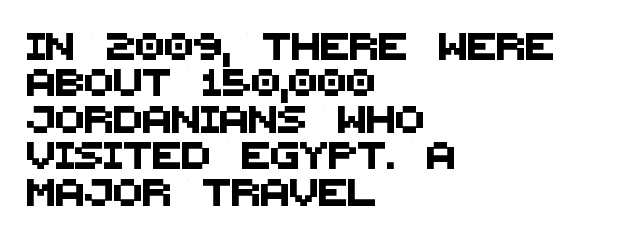
The image shows 27 px text type; set left-aligned, normal line spacing (1.35x), normal letter spacing, not underlined.
